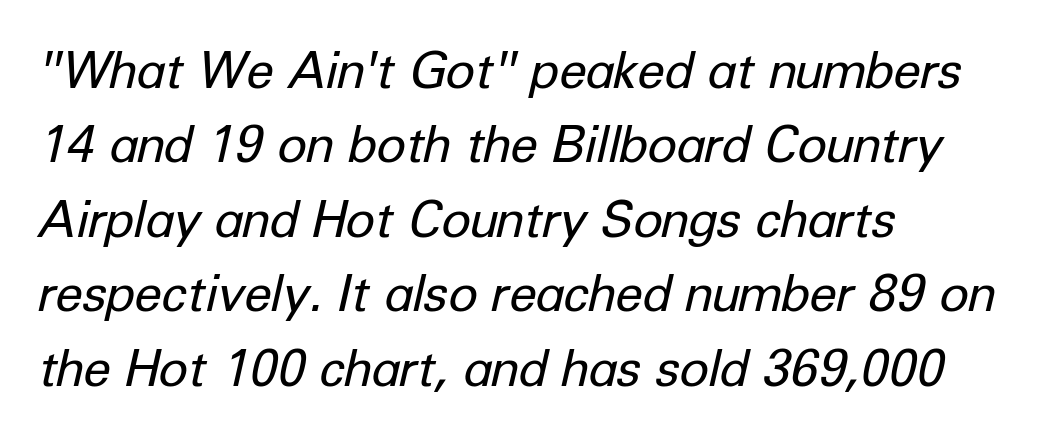
Q: Is the text bold? A: No.
Q: Is the text italic (slanted)? A: Yes, it leans right by about 12 degrees.
Q: Is the text underlined? A: No.
Q: How is the paragraph aligned? A: Left-aligned.
Q: Is the spacing between letters normal or unusually wide? A: Normal.
Q: Is the spacing between lines tight, normal or loose? A: Normal.
Q: Width (condensed, normal, or wide)? A: Normal.
Q: Stroke contrast? A: Low.
Q: x-height? A: Medium.
Q: Monospaced? A: No.
